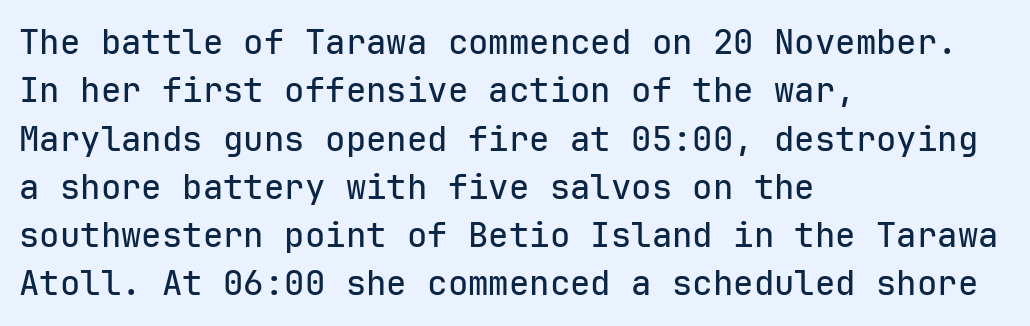
Fixed-width glyphs throughout — classic coding-font behaviour. Underlining? Definitely not there. Check where the strokes stop: nothing finishes them off — pure sans. This is the regular roman posture of the typeface.
